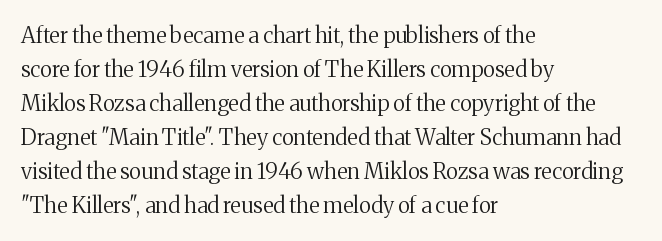
Q: Is the text bold? A: No.
Q: Is the text italic (slanted)? A: No, it is upright.
Q: Is the text underlined? A: No.
Q: How is the paragraph aligned? A: Left-aligned.
Q: Is the spacing between letters normal or unusually wide? A: Normal.
Q: Is the spacing between lines tight, normal or loose? A: Normal.
